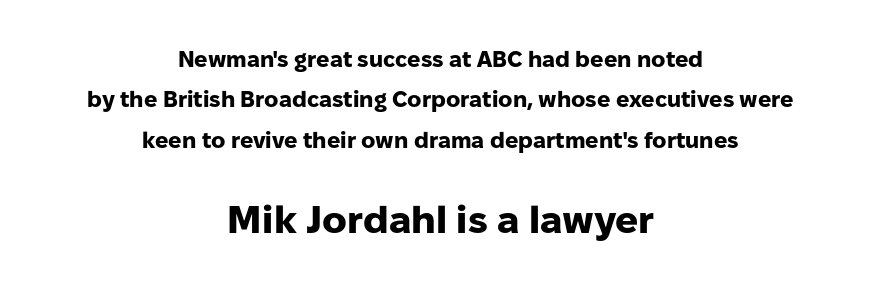
{"serif": "no", "italic": "no", "bold": "yes", "weight": "heavy", "width": "normal", "stroke_contrast": "low", "x_height": "medium", "monospaced": "no", "underline": "no", "align": "center", "line_spacing_ratio": 1.83, "letter_spacing": "normal", "letter_spacing_em": 0.0, "larger_block": "second", "size_ratio": 1.73, "glyph_px": 38}
